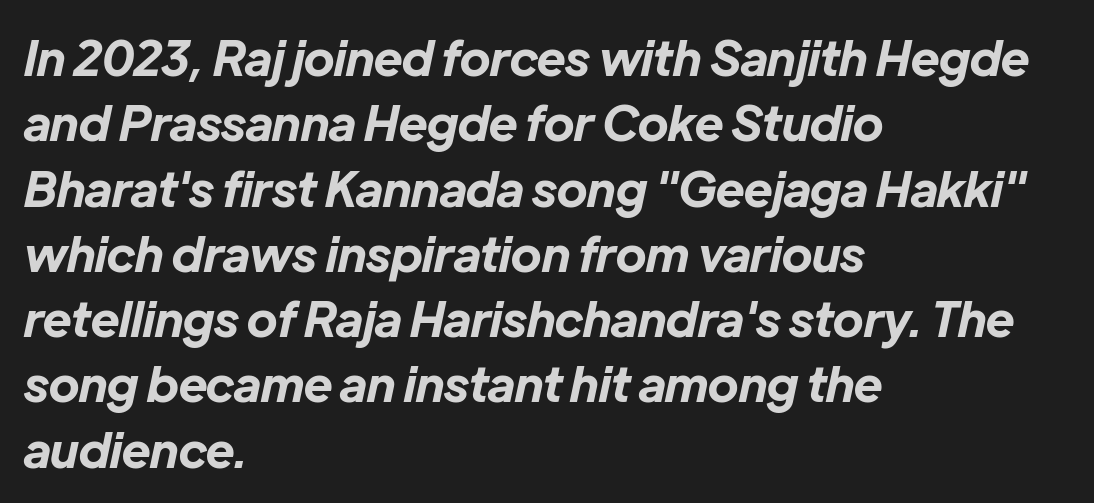
The image shows 48 px bold type, italic (leaning right); set left-aligned, normal line spacing (1.36x), normal letter spacing, not underlined; low stroke contrast and a medium x-height.
